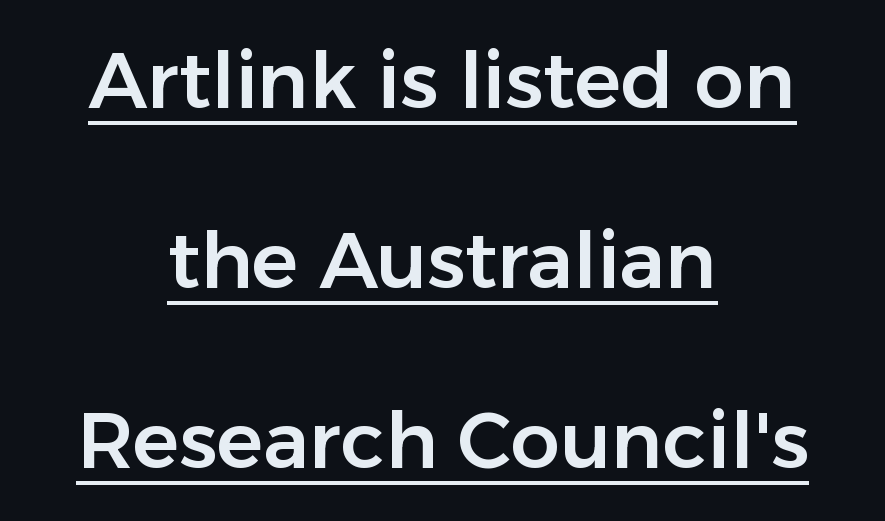
Q: Is the text italic (slanted)? A: No, it is upright.
Q: Is the typeface a serif or a sans-serif typeface? A: Sans-serif.
Q: Is the text underlined? A: Yes.
Q: How is the paragraph aligned? A: Centered.
Q: Is the spacing between letters normal or unusually wide? A: Normal.
Q: Is the spacing between lines tight, normal or loose? A: Loose.
Q: Width (condensed, normal, or wide)? A: Normal.
Q: Stroke contrast? A: Low.
Q: x-height? A: Medium.
Q: Monospaced? A: No.
